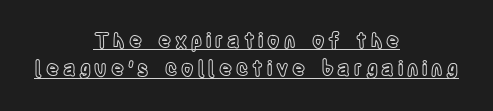
The image shows 20 px text type, upright; set centered, normal line spacing (1.42x), underlined.
